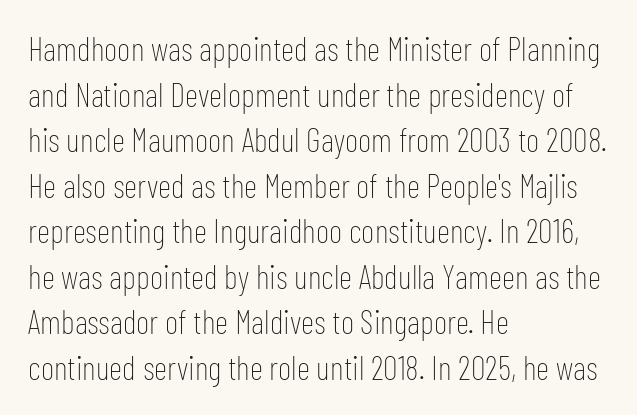
Q: Is the text bold? A: No.
Q: Is the text italic (slanted)? A: No, it is upright.
Q: Is the typeface a serif or a sans-serif typeface? A: Sans-serif.
Q: Is the text underlined? A: No.
Q: How is the paragraph aligned? A: Left-aligned.
Q: Is the spacing between letters normal or unusually wide? A: Normal.
Q: Is the spacing between lines tight, normal or loose? A: Normal.
Q: Width (condensed, normal, or wide)? A: Condensed.
Q: Stroke contrast? A: Low.
Q: x-height? A: Medium.
Q: Monospaced? A: No.
